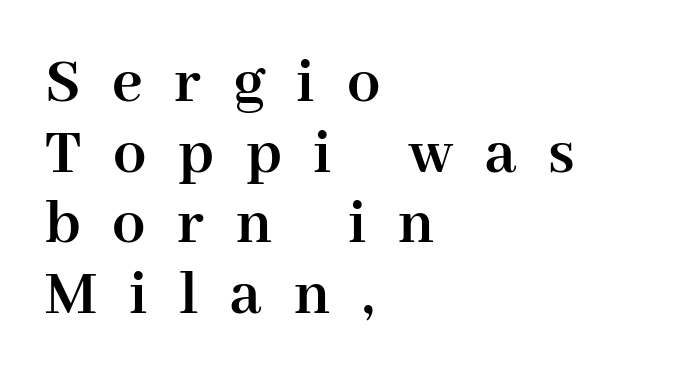
The image shows 66 px semibold serif type, upright; set left-aligned, tight line spacing (1.07x), unusually wide letter spacing (+0.48 em), not underlined; high stroke contrast and a medium x-height.
